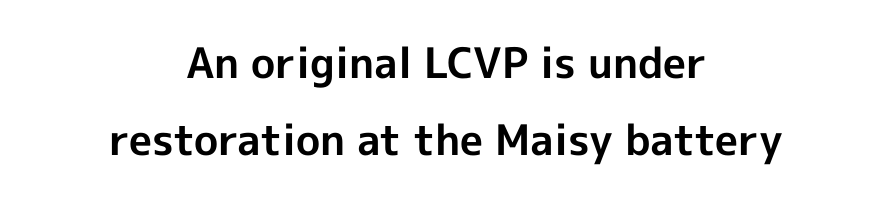
Q: Is the text bold? A: Yes.
Q: Is the text italic (slanted)? A: No, it is upright.
Q: Is the typeface a serif or a sans-serif typeface? A: Sans-serif.
Q: Is the text underlined? A: No.
Q: How is the paragraph aligned? A: Centered.
Q: Is the spacing between letters normal or unusually wide? A: Normal.
Q: Width (condensed, normal, or wide)? A: Normal.
Q: x-height? A: Medium.
Q: Monospaced? A: No.
